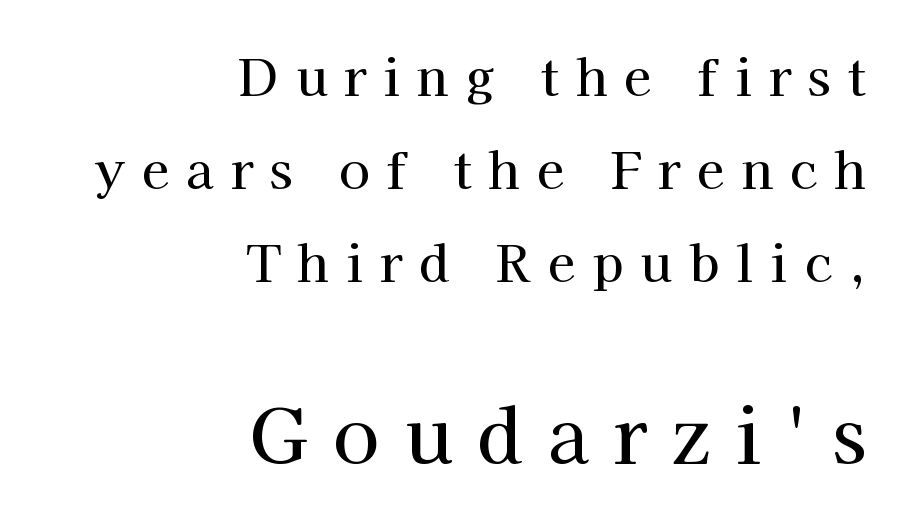
Each letter keeps its own natural width here, so spacing adapts to shape. This sample uses an upright cut, with every glyph sitting square on the baseline. Decoration check: the copy has no underline. Look at the glyph heights: the lower group is clearly the bigger setting. Examine the stroke ends and you'll spot serifs.
